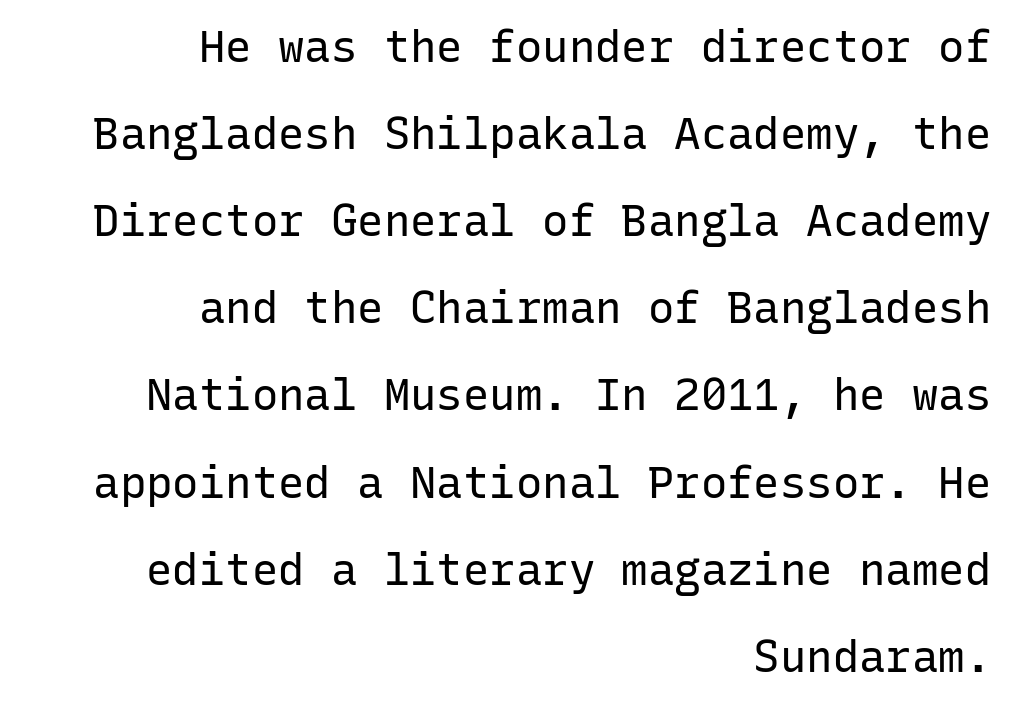
Underline: absent. The lettering stays uniformly vertical, giving the passage a roman look. The designer went with a sans here, leaving each stem footless. You could call the tracking neutral — neither tight nor loose.
